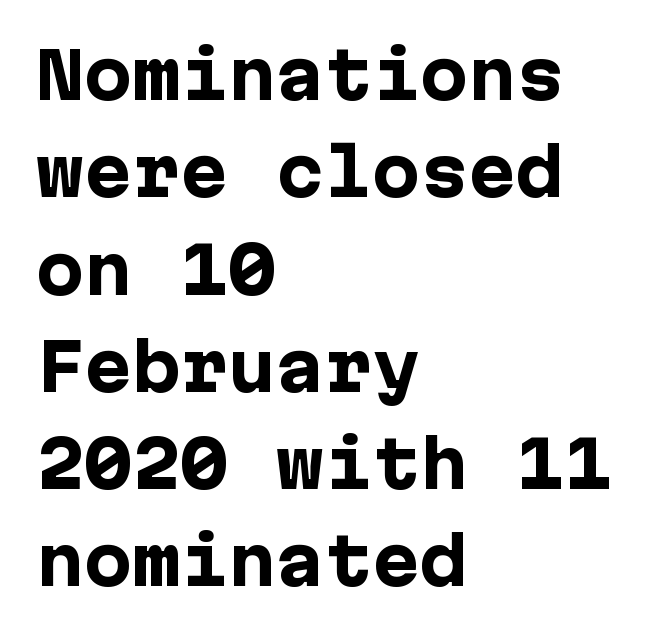
Q: Is the text bold? A: Yes.
Q: Is the text italic (slanted)? A: No, it is upright.
Q: Is the typeface a serif or a sans-serif typeface? A: Sans-serif.
Q: Is the text underlined? A: No.
Q: How is the paragraph aligned? A: Left-aligned.
Q: Is the spacing between letters normal or unusually wide? A: Normal.
Q: Is the spacing between lines tight, normal or loose? A: Normal.
Q: Width (condensed, normal, or wide)? A: Normal.
Q: Stroke contrast? A: Low.
Q: x-height? A: Medium.
